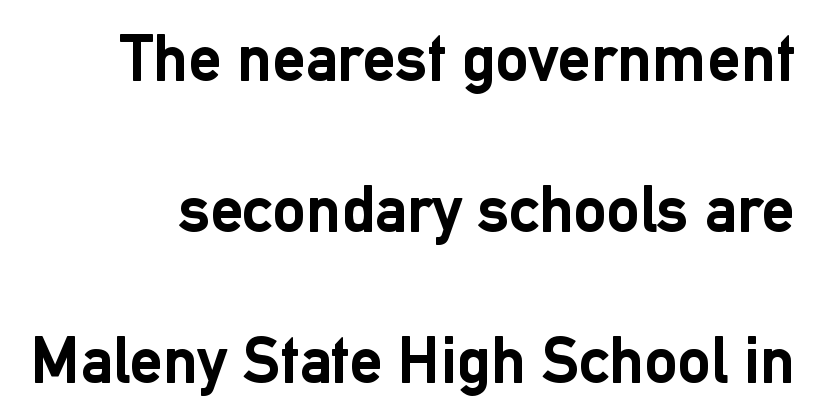
Q: Is the text bold? A: Yes.
Q: Is the text italic (slanted)? A: No, it is upright.
Q: Is the typeface a serif or a sans-serif typeface? A: Sans-serif.
Q: Is the text underlined? A: No.
Q: Is the spacing between letters normal or unusually wide? A: Normal.
Q: Is the spacing between lines tight, normal or loose? A: Loose.
Q: Width (condensed, normal, or wide)? A: Normal.
Q: Stroke contrast? A: Low.
Q: x-height? A: Medium.
Q: Monospaced? A: No.
